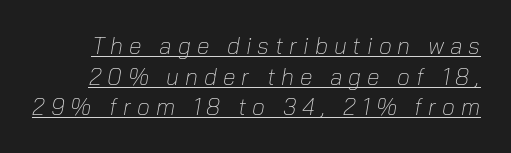
{"italic": "yes", "lean": "right", "slant_degrees": 10, "bold": "no", "underline": "yes", "line_spacing": "normal", "line_spacing_ratio": 1.33, "letter_spacing": "wide", "letter_spacing_em": 0.26, "glyph_px": 23}
